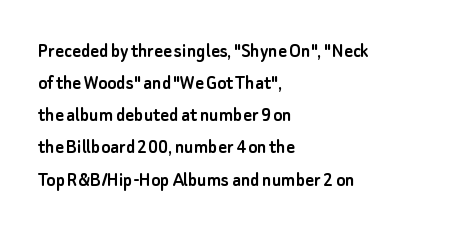
{"italic": "no", "underline": "no", "align": "left", "line_spacing": "normal", "line_spacing_ratio": 1.53, "letter_spacing": "normal", "letter_spacing_em": 0.0, "glyph_px": 21}
